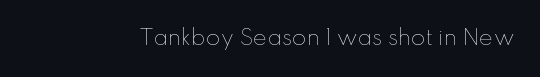
{"italic": "no", "bold": "no", "underline": "no", "letter_spacing": "normal", "letter_spacing_em": 0.0, "glyph_px": 21}
